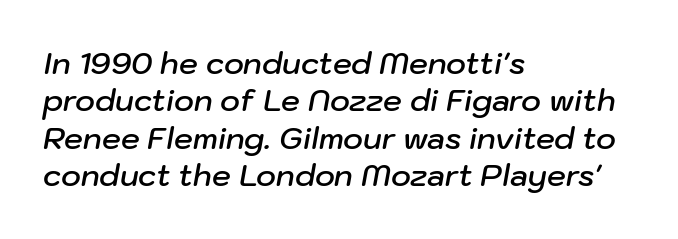
The image shows 30 px semibold type, italic (leaning right); set left-aligned, normal line spacing (1.25x), normal letter spacing, not underlined; low stroke contrast and a medium x-height.
